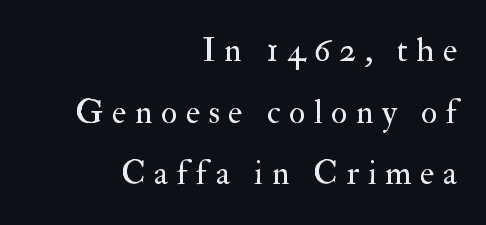
The image shows 34 px regular-weight serif type, upright; set right-aligned, line spacing 1.81x, unusually wide letter spacing (+0.25 em), not underlined; medium stroke contrast and a small x-height.
